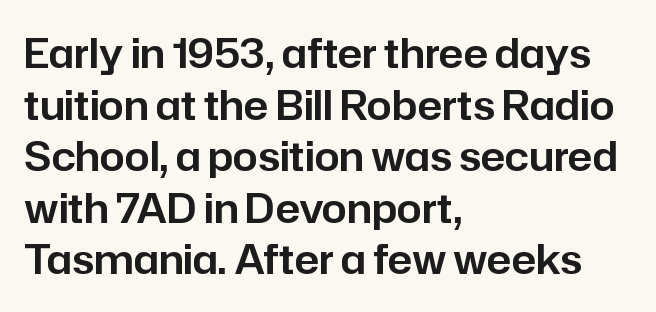
Q: Is the text italic (slanted)? A: No, it is upright.
Q: Is the typeface a serif or a sans-serif typeface? A: Sans-serif.
Q: Is the text underlined? A: No.
Q: How is the paragraph aligned? A: Left-aligned.
Q: Is the spacing between letters normal or unusually wide? A: Normal.
Q: Is the spacing between lines tight, normal or loose? A: Normal.
Q: Width (condensed, normal, or wide)? A: Normal.
Q: Stroke contrast? A: Low.
Q: x-height? A: Medium.
Q: Monospaced? A: No.
